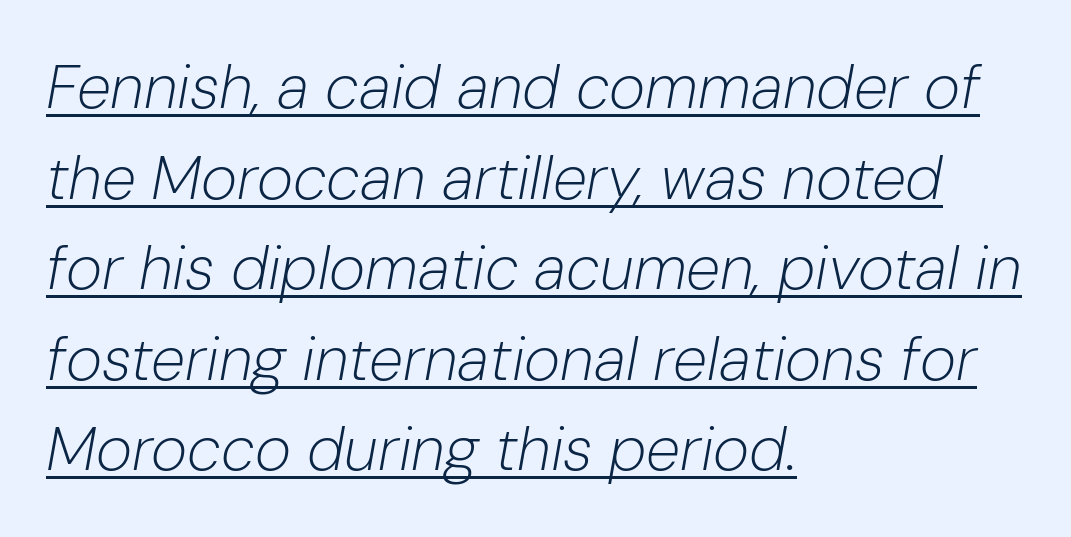
{"italic": "yes", "lean": "right", "slant_degrees": 10, "bold": "no", "weight": "light", "width": "normal", "stroke_contrast": "low", "x_height": "medium", "monospaced": "no", "underline": "yes", "align": "left", "line_spacing": "normal", "line_spacing_ratio": 1.46, "letter_spacing": "normal", "letter_spacing_em": 0.0, "glyph_px": 62}
